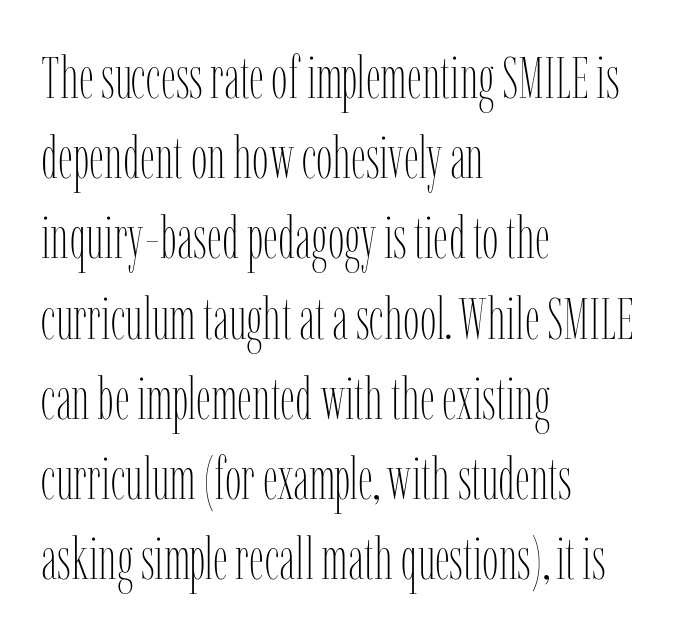
Q: Is the text bold? A: No.
Q: Is the text italic (slanted)? A: No, it is upright.
Q: Is the text underlined? A: No.
Q: How is the paragraph aligned? A: Left-aligned.
Q: Is the spacing between letters normal or unusually wide? A: Normal.
Q: Is the spacing between lines tight, normal or loose? A: Normal.
Q: Width (condensed, normal, or wide)? A: Condensed.
Q: Stroke contrast? A: Low.
Q: x-height? A: Medium.
Q: Monospaced? A: No.
